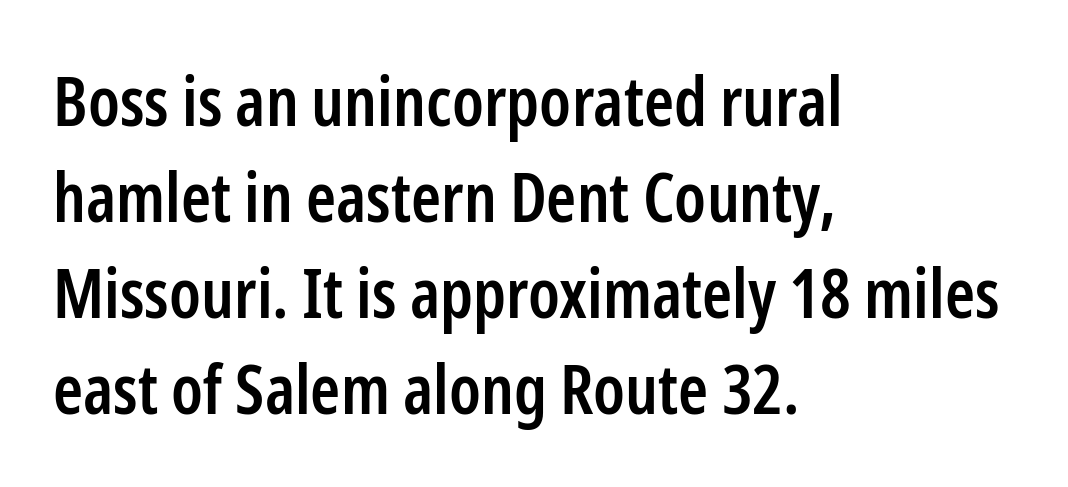
Q: Is the text bold? A: Semi-bold.
Q: Is the text italic (slanted)? A: No, it is upright.
Q: Is the typeface a serif or a sans-serif typeface? A: Sans-serif.
Q: Is the text underlined? A: No.
Q: How is the paragraph aligned? A: Left-aligned.
Q: Is the spacing between letters normal or unusually wide? A: Normal.
Q: Is the spacing between lines tight, normal or loose? A: Normal.
Q: Width (condensed, normal, or wide)? A: Condensed.
Q: Stroke contrast? A: Low.
Q: x-height? A: Medium.
Q: Monospaced? A: No.
